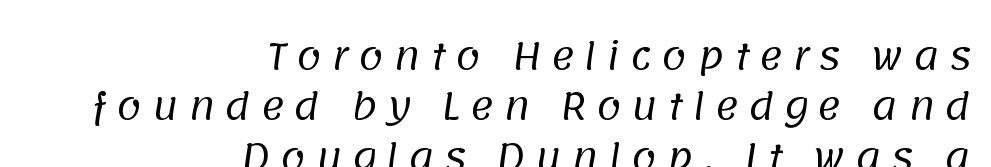
{"serif": "no", "bold": "no", "weight": "regular", "width": "normal", "stroke_contrast": "low", "x_height": "large", "monospaced": "no", "underline": "no", "align": "right", "line_spacing": "normal", "line_spacing_ratio": 1.4, "letter_spacing": "wide", "letter_spacing_em": 0.26, "glyph_px": 36}
